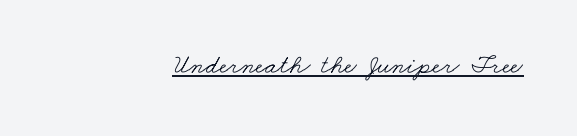
Between one letter and the next there's only the usual sliver of space. The face used here appears with an underline applied. Line endings align vertically; line beginnings do not. Counters stay open thanks to moderate or lighter strokes.
